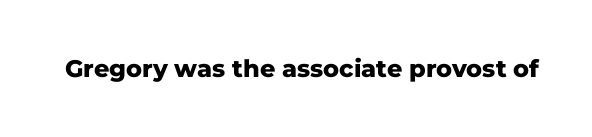
What stands out about the letter spacing? Nothing — it is the standard amount. Upright lettering throughout. Bold? Absolutely — the strokes are thick and heavy. The glyphs are unaccompanied by any horizontal stroke below them.
